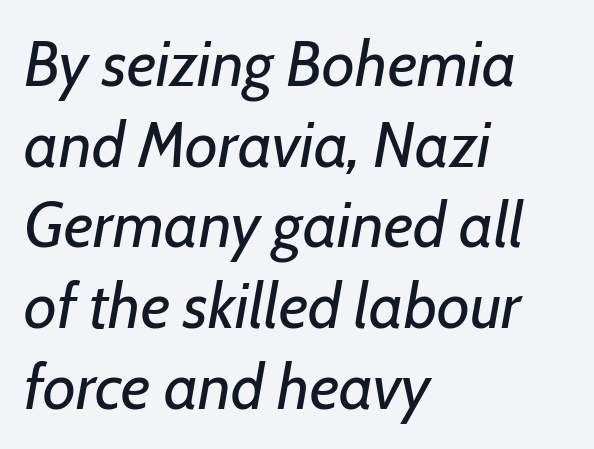
{"italic": "yes", "lean": "right", "slant_degrees": 7, "bold": "no", "weight": "regular", "width": "normal", "stroke_contrast": "low", "x_height": "medium", "monospaced": "no", "underline": "no", "align": "left", "line_spacing": "normal", "line_spacing_ratio": 1.26, "letter_spacing": "normal", "letter_spacing_em": 0.0, "glyph_px": 64}
